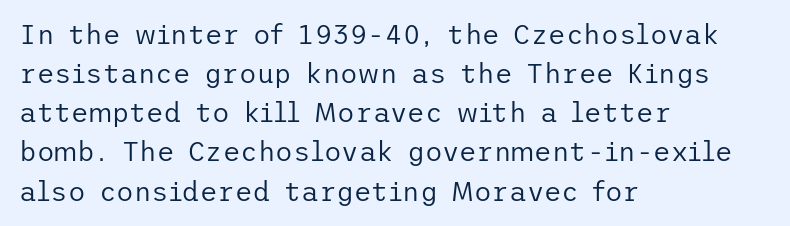
Default kerning and tracking; the words read as compact shapes. No heavy texture on the line: the type isn't bold. A roman cut, with each character standing at attention. Notice how the passage keeps a crisp vertical edge on the left only. Bare-footed words on every line.
